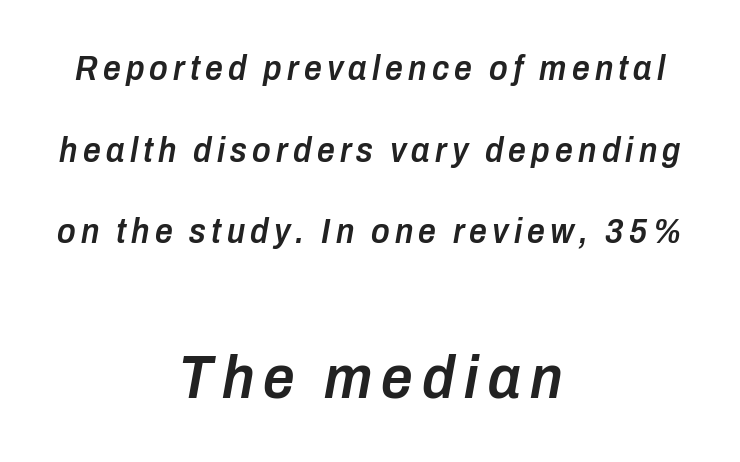
Q: Is the text bold? A: Semi-bold.
Q: Is the text italic (slanted)? A: Yes, it leans right by about 10 degrees.
Q: Is the text underlined? A: No.
Q: How is the paragraph aligned? A: Centered.
Q: Is the spacing between lines tight, normal or loose? A: Loose.
Q: Which block of text is set in a larger size, the first (top) or the second (bottom)? A: The second (bottom) one.
Q: Width (condensed, normal, or wide)? A: Condensed.
Q: Stroke contrast? A: Low.
Q: x-height? A: Medium.
Q: Monospaced? A: No.
